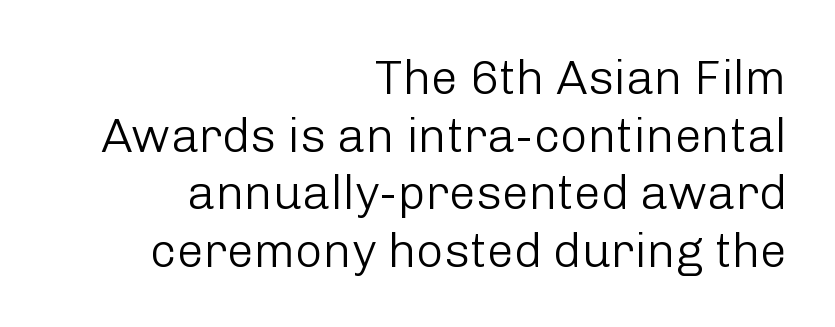
The gap between lines stays unmarked. Characters remain perfectly vertical along every line. The passage is arranged like a letterhead date or caption credit — flush right. A quiet, ordinary-to-light weight characterises the typeface.
